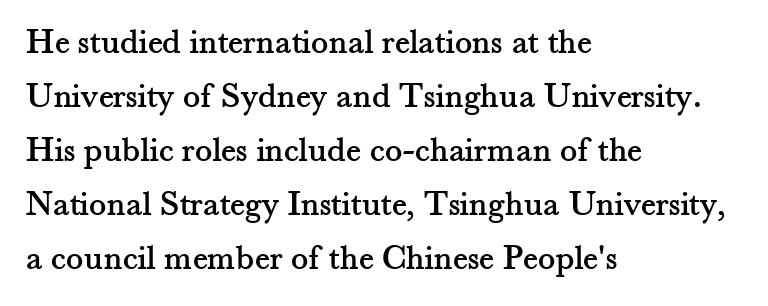
{"serif": "yes", "italic": "no", "width": "normal", "stroke_contrast": "medium", "x_height": "small", "monospaced": "no", "underline": "no", "align": "left", "line_spacing": "normal", "line_spacing_ratio": 1.5, "letter_spacing": "normal", "letter_spacing_em": 0.0, "glyph_px": 36}
